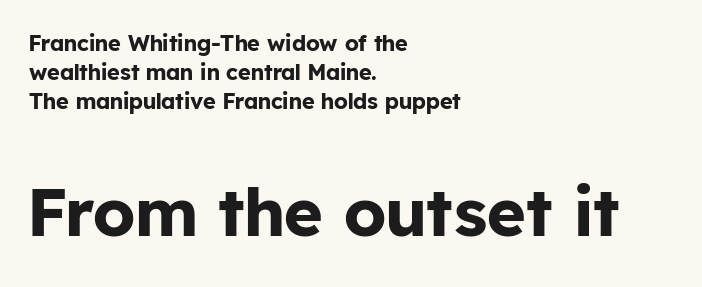
Q: Is the text bold? A: Yes.
Q: Is the text italic (slanted)? A: No, it is upright.
Q: Is the typeface a serif or a sans-serif typeface? A: Sans-serif.
Q: Is the text underlined? A: No.
Q: How is the paragraph aligned? A: Left-aligned.
Q: Is the spacing between letters normal or unusually wide? A: Normal.
Q: Is the spacing between lines tight, normal or loose? A: Normal.
Q: Which block of text is set in a larger size, the first (top) or the second (bottom)? A: The second (bottom) one.
Q: Width (condensed, normal, or wide)? A: Normal.
Q: Stroke contrast? A: Low.
Q: x-height? A: Medium.
Q: Monospaced? A: No.
